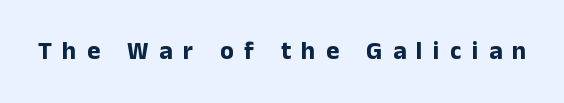
The letters stand straight up with perfectly vertical stems. Substantial extra tracking has been applied to these lines. Notice how thick the strokes are: this is what a full bold looks like. Just letters on the line, the space beneath them empty.
